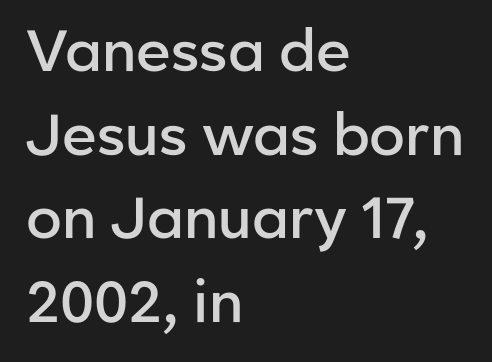
Looks like regular typesetting: each glyph gets only the width it needs. Emphasis by weight is partial: semibold. The horizontal fit of the characters is conventional and even. No italicization has been applied; the sample stays upright. Letters rest on an invisible, unmarked baseline.
